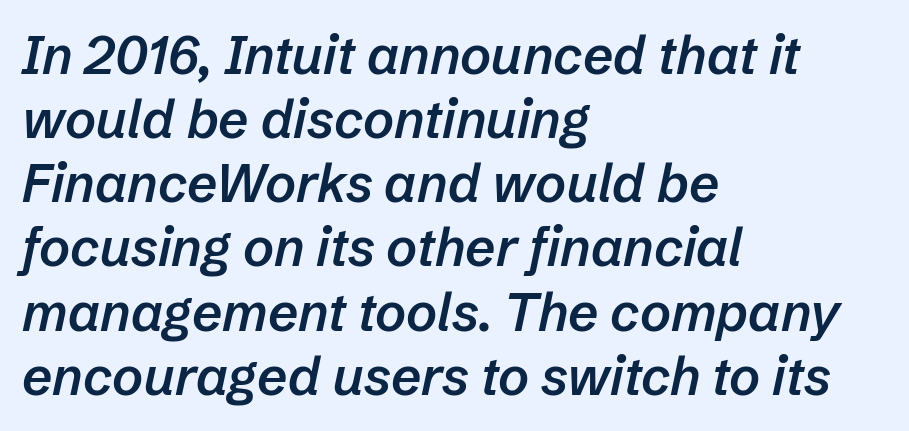
The rendering uses natural spacing where letterforms have individual widths. Stems and bowls a touch heavier than normal — semibold. Short and long lines alike share a common starting point at left. What stands out about the letter spacing? Nothing — it is the standard amount. Plain, unruled lines of type.
